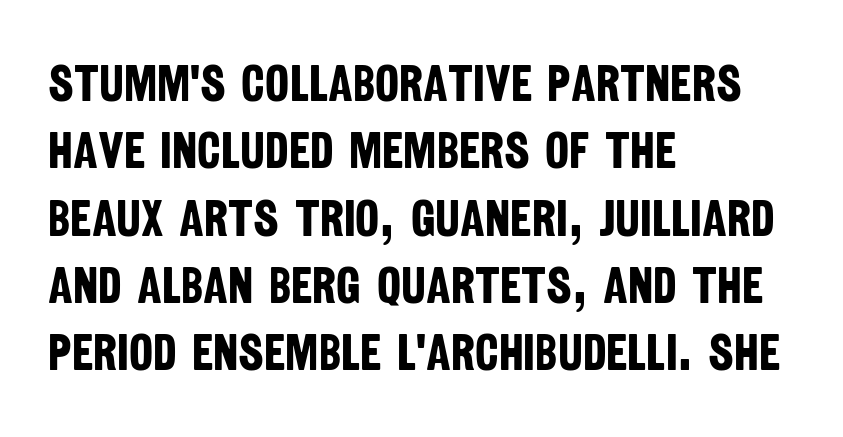
The image shows 51 px bold, condensed sans-serif type; set left-aligned, normal line spacing (1.32x), normal letter spacing, not underlined; low stroke contrast and a large x-height.
